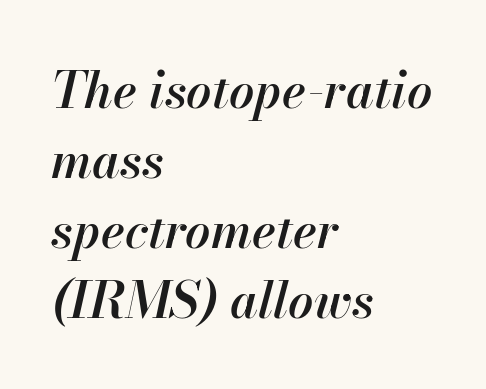
Q: Is the text bold? A: Semi-bold.
Q: Is the text italic (slanted)? A: Yes, it leans right by about 13 degrees.
Q: Is the text underlined? A: No.
Q: How is the paragraph aligned? A: Left-aligned.
Q: Is the spacing between letters normal or unusually wide? A: Normal.
Q: Is the spacing between lines tight, normal or loose? A: Normal.
Q: Width (condensed, normal, or wide)? A: Normal.
Q: Stroke contrast? A: High.
Q: x-height? A: Small.
Q: Monospaced? A: No.
